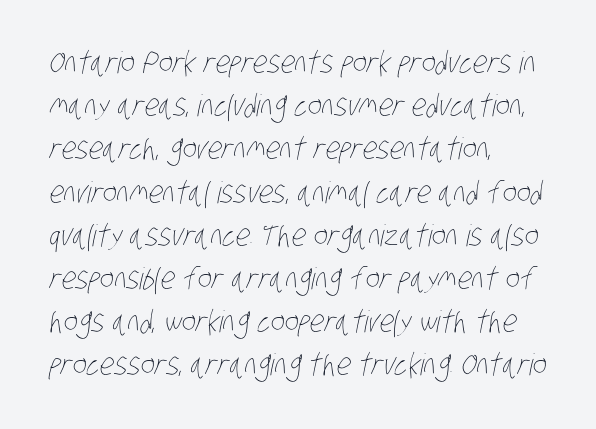
{"bold": "no", "weight": "thin", "width": "condensed", "stroke_contrast": "low", "x_height": "large", "monospaced": "no", "underline": "no", "align": "left", "line_spacing": "normal", "line_spacing_ratio": 1.44, "letter_spacing": "normal", "letter_spacing_em": 0.0, "glyph_px": 30}
